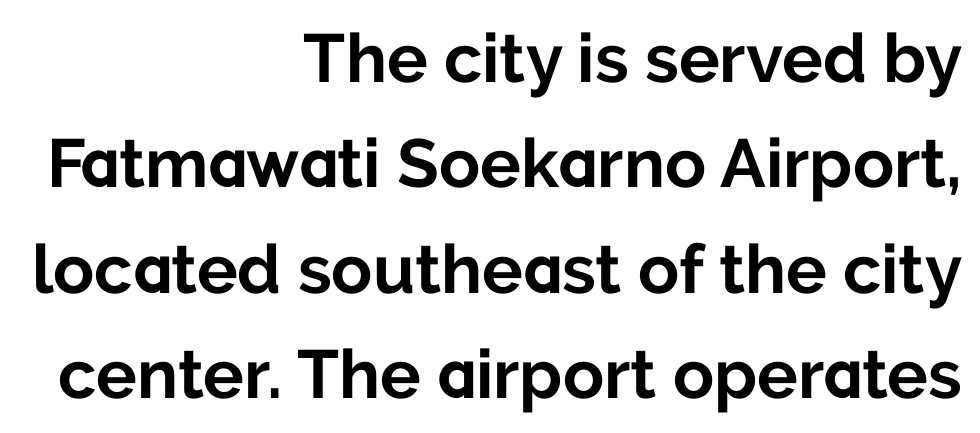
Evenly set lines give the paragraph a standard silhouette. Ascenders rise straight up at ninety degrees. Does the weight exceed regular? Yes, all the way to bold. No feet cap the strokes, marking this as sans-serif type.
